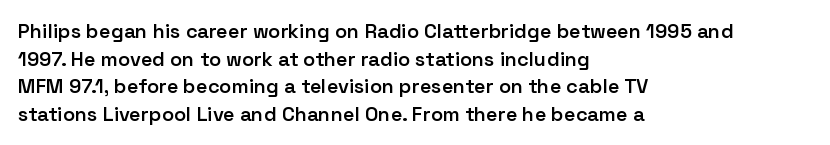
{"italic": "no", "bold": "semi", "underline": "no", "align": "left", "line_spacing": "normal", "line_spacing_ratio": 1.38, "letter_spacing": "normal", "letter_spacing_em": 0.0, "glyph_px": 20}
